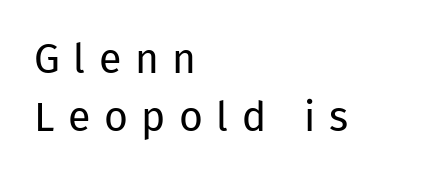
Q: Is the text bold? A: No.
Q: Is the text italic (slanted)? A: No, it is upright.
Q: Is the typeface a serif or a sans-serif typeface? A: Sans-serif.
Q: Is the text underlined? A: No.
Q: How is the paragraph aligned? A: Left-aligned.
Q: Is the spacing between letters normal or unusually wide? A: Unusually wide.
Q: Is the spacing between lines tight, normal or loose? A: Normal.
Q: Width (condensed, normal, or wide)? A: Normal.
Q: Stroke contrast? A: Low.
Q: x-height? A: Medium.
Q: Monospaced? A: No.
